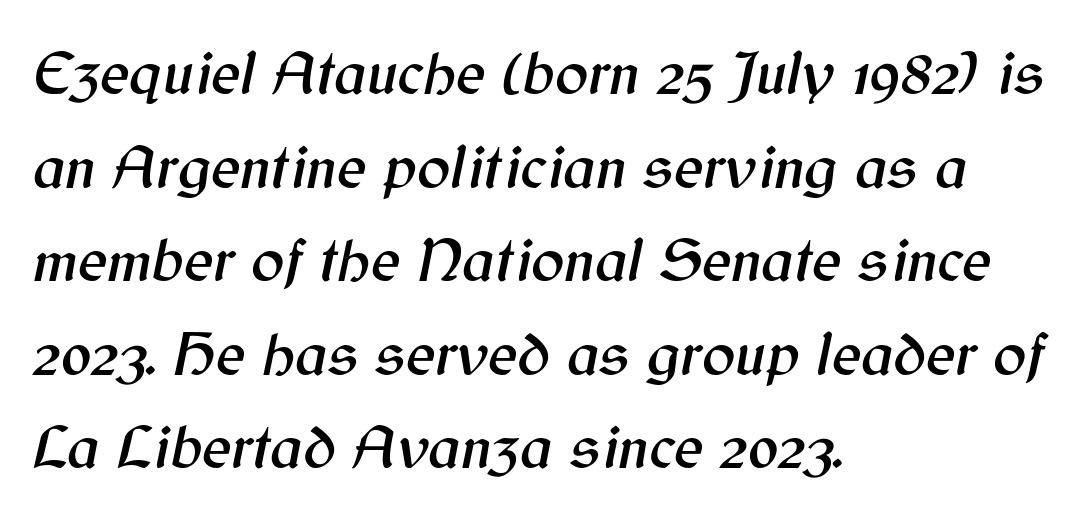
The image shows 62 px text type, italic (leaning right); set left-aligned, normal line spacing (1.51x), normal letter spacing, not underlined; medium stroke contrast and a medium x-height.
